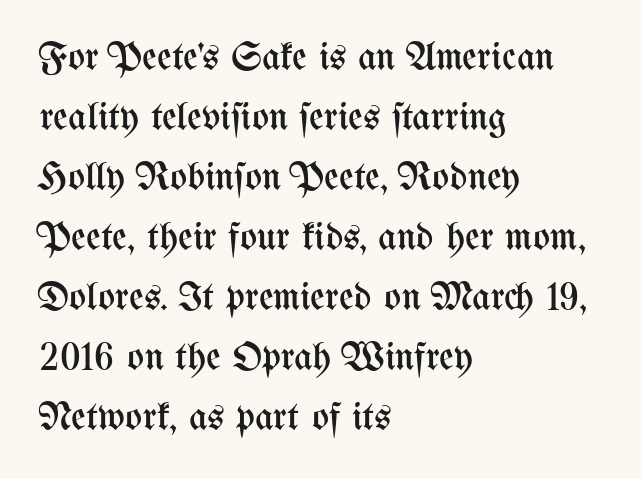
{"italic": "no", "bold": "no", "weight": "regular", "width": "condensed", "stroke_contrast": "medium", "x_height": "medium", "monospaced": "no", "underline": "no", "align": "left", "line_spacing": "normal", "line_spacing_ratio": 1.5, "letter_spacing": "normal", "letter_spacing_em": 0.0, "glyph_px": 40}
